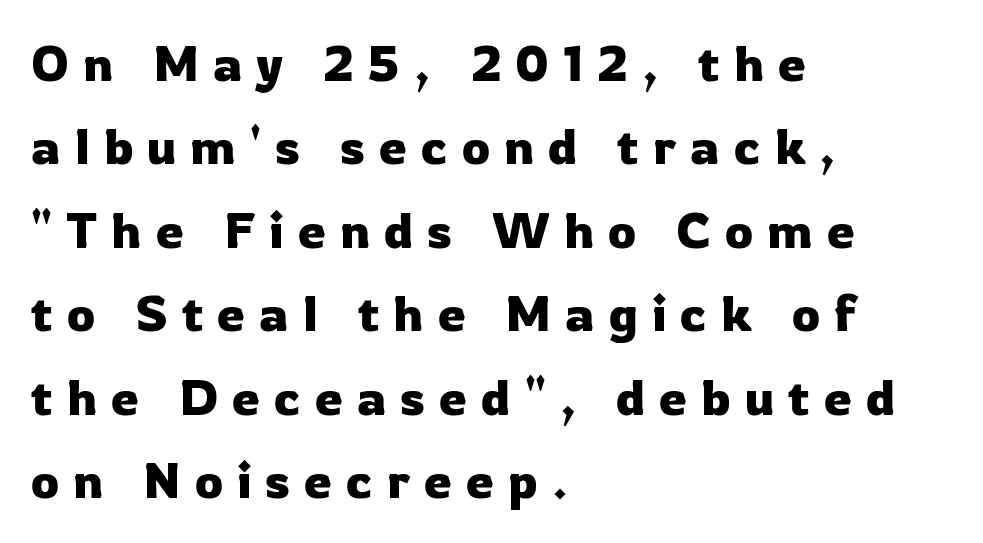
The image shows 50 px sans-serif type, upright; set left-aligned, normal line spacing (1.67x), unusually wide letter spacing (+0.28 em), not underlined; low stroke contrast and a medium x-height.
